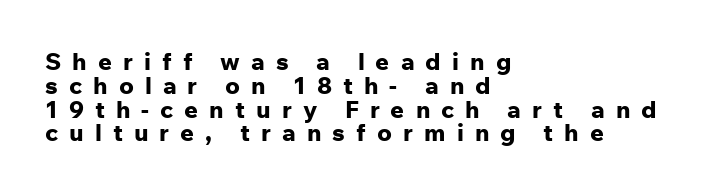
{"italic": "no", "bold": "yes", "underline": "no", "align": "left", "line_spacing": "tight", "line_spacing_ratio": 0.99, "letter_spacing": "wide", "letter_spacing_em": 0.46, "glyph_px": 24}
